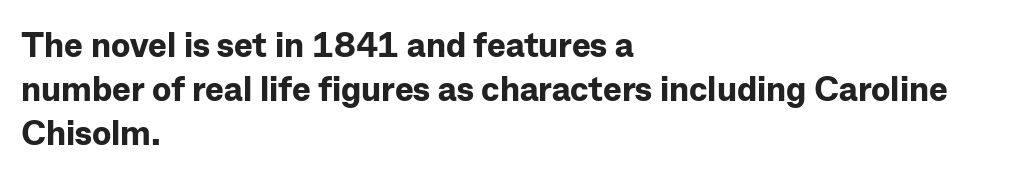
This sample uses plain, unmodified letter spacing. In terms of weight, the rendering is a true, heavy bold. Has an underline been added? It has not. Characters remain perfectly vertical along every line.
